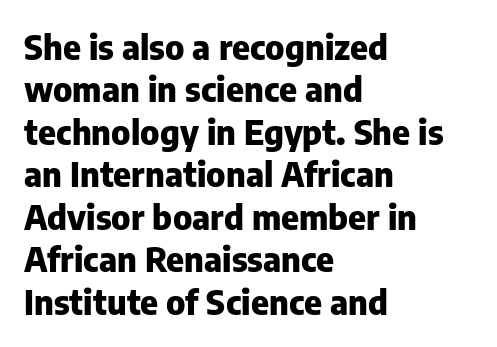
Do the characters align in a grid? No, the font is proportional. One-word summary of the alignment: left. Check under the words: just untouched page. In terms of letterform style, serifs are entirely absent.
